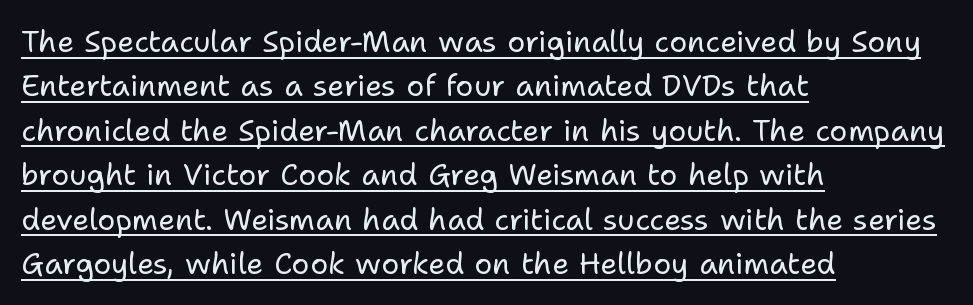
Are there feet on the stems? There aren't — it's a sans. The passage shown has conventional tracking throughout. Teacher's note: observe the even left margin — that is flush-left alignment. The letters advance in unequal steps, a hallmark of proportional type. Heft: none added — not bold.
